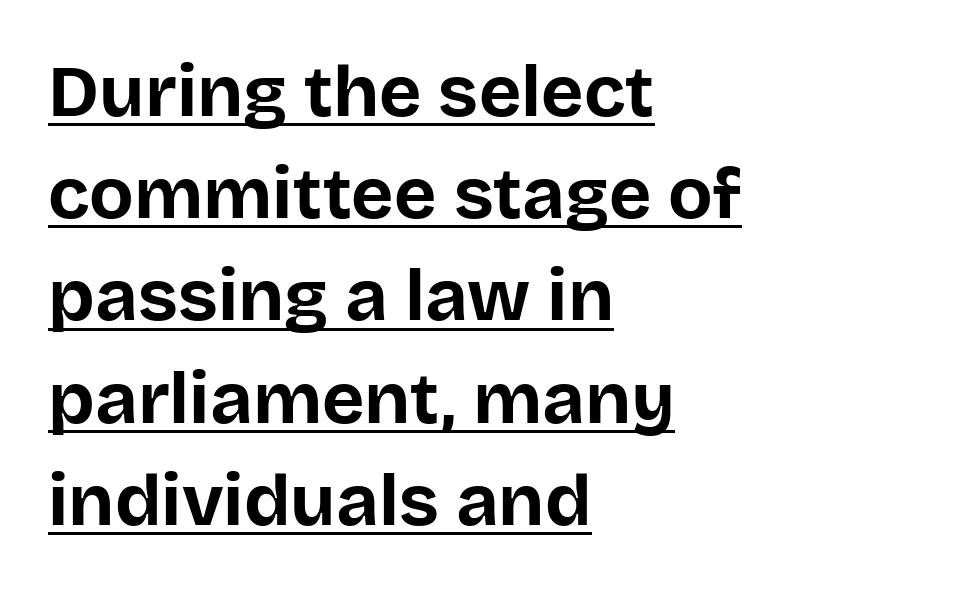
The image shows 73 px bold sans-serif type, upright; set left-aligned, normal line spacing (1.4x), normal letter spacing, underlined; low stroke contrast and a large x-height.
